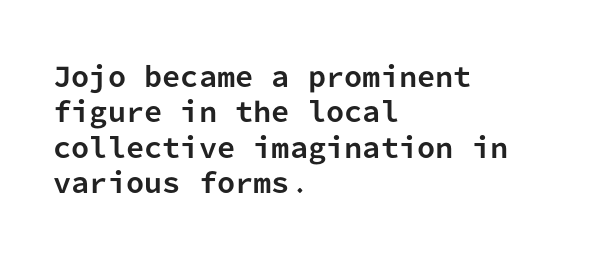
{"italic": "no", "bold": "yes", "underline": "no", "align": "left", "line_spacing": "normal", "line_spacing_ratio": 1.36, "letter_spacing": "normal", "letter_spacing_em": 0.0, "glyph_px": 26}
